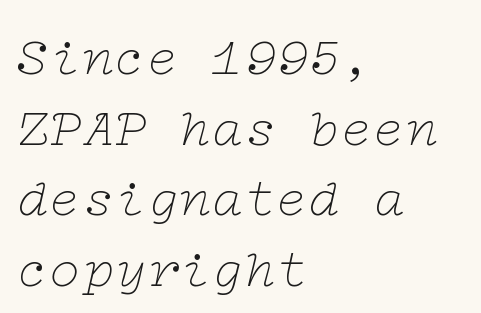
Q: Is the text bold? A: No.
Q: Is the text italic (slanted)? A: Yes, it leans right by about 12 degrees.
Q: Is the typeface a serif or a sans-serif typeface? A: Serif.
Q: Is the text underlined? A: No.
Q: How is the paragraph aligned? A: Left-aligned.
Q: Is the spacing between letters normal or unusually wide? A: Normal.
Q: Is the spacing between lines tight, normal or loose? A: Normal.
Q: Width (condensed, normal, or wide)? A: Wide.
Q: Stroke contrast? A: Low.
Q: x-height? A: Medium.
